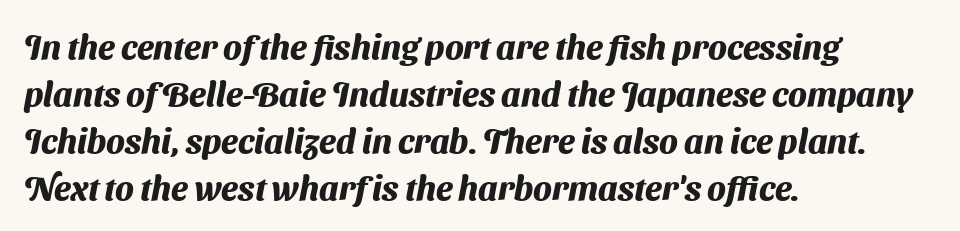
{"serif": "no", "bold": "yes", "weight": "heavy", "width": "normal", "stroke_contrast": "medium", "x_height": "medium", "monospaced": "no", "underline": "no", "align": "left", "line_spacing": "normal", "line_spacing_ratio": 1.38, "letter_spacing": "normal", "letter_spacing_em": 0.0, "glyph_px": 34}
